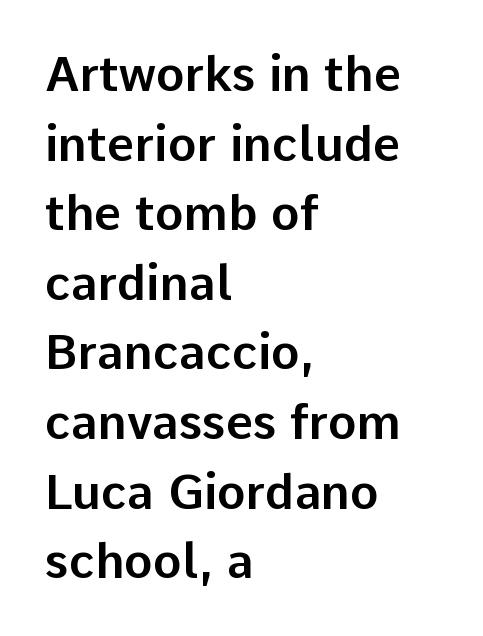
Q: Is the text italic (slanted)? A: No, it is upright.
Q: Is the typeface a serif or a sans-serif typeface? A: Sans-serif.
Q: Is the text underlined? A: No.
Q: How is the paragraph aligned? A: Left-aligned.
Q: Is the spacing between letters normal or unusually wide? A: Normal.
Q: Is the spacing between lines tight, normal or loose? A: Normal.
Q: Width (condensed, normal, or wide)? A: Normal.
Q: Stroke contrast? A: Low.
Q: x-height? A: Medium.
Q: Monospaced? A: No.
